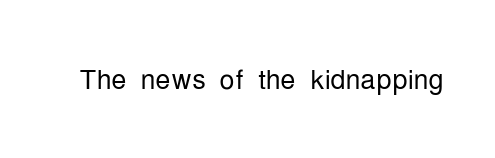
{"serif": "no", "italic": "no", "bold": "no", "weight": "light", "width": "condensed", "stroke_contrast": "low", "x_height": "medium", "monospaced": "no", "underline": "no", "letter_spacing": "normal", "letter_spacing_em": 0.0, "glyph_px": 38}
